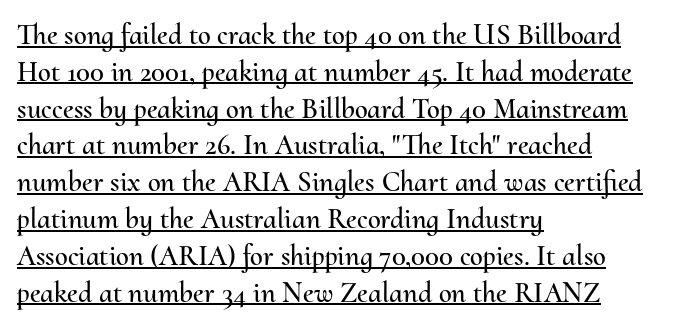
The image shows 29 px text type, upright; set left-aligned, normal line spacing (1.27x), normal letter spacing, underlined; medium stroke contrast and a small x-height.
